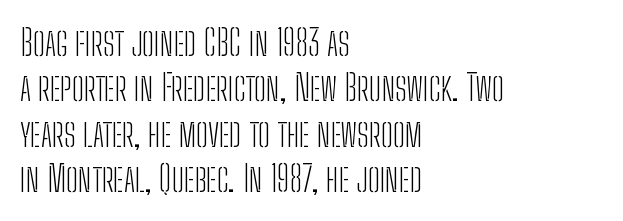
The image shows 36 px light, condensed sans-serif type, upright; set left-aligned, normal line spacing (1.26x), normal letter spacing, not underlined; low stroke contrast and a medium x-height.
